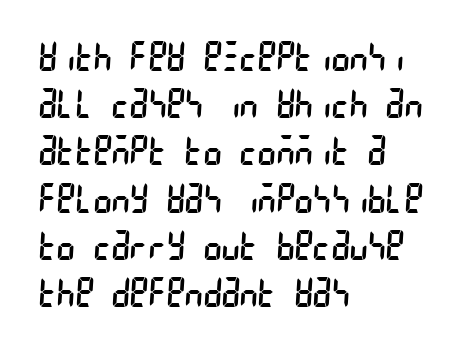
Q: Is the text bold? A: No.
Q: Is the typeface a serif or a sans-serif typeface? A: Sans-serif.
Q: Is the text underlined? A: No.
Q: How is the paragraph aligned? A: Left-aligned.
Q: Is the spacing between letters normal or unusually wide? A: Normal.
Q: Width (condensed, normal, or wide)? A: Condensed.
Q: Stroke contrast? A: Low.
Q: x-height? A: Large.
